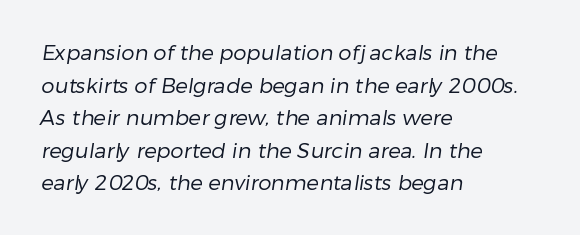
Q: Is the text bold? A: No.
Q: Is the text underlined? A: No.
Q: How is the paragraph aligned? A: Left-aligned.
Q: Is the spacing between letters normal or unusually wide? A: Normal.
Q: Is the spacing between lines tight, normal or loose? A: Normal.
